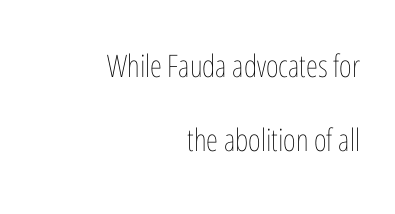
This sample uses plain, unmodified letter spacing. The ragged edge is on the left, which tells us the setting is flush right. Just letters on the line, the space beneath them empty. In terms of posture, this sample is upright. Proportional: the letters do not fall into vertical columns.
